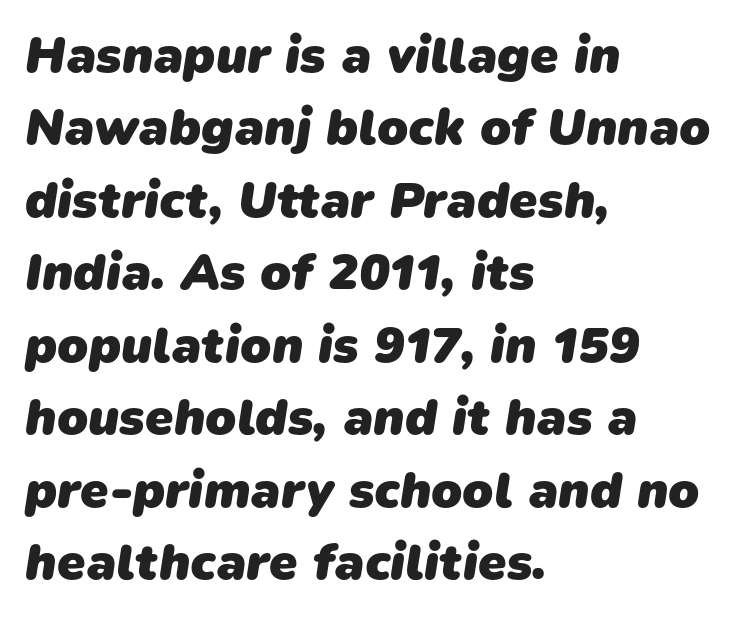
The image shows 51 px heavy sans-serif type; set left-aligned, normal line spacing (1.42x), normal letter spacing, not underlined; low stroke contrast and a medium x-height.
